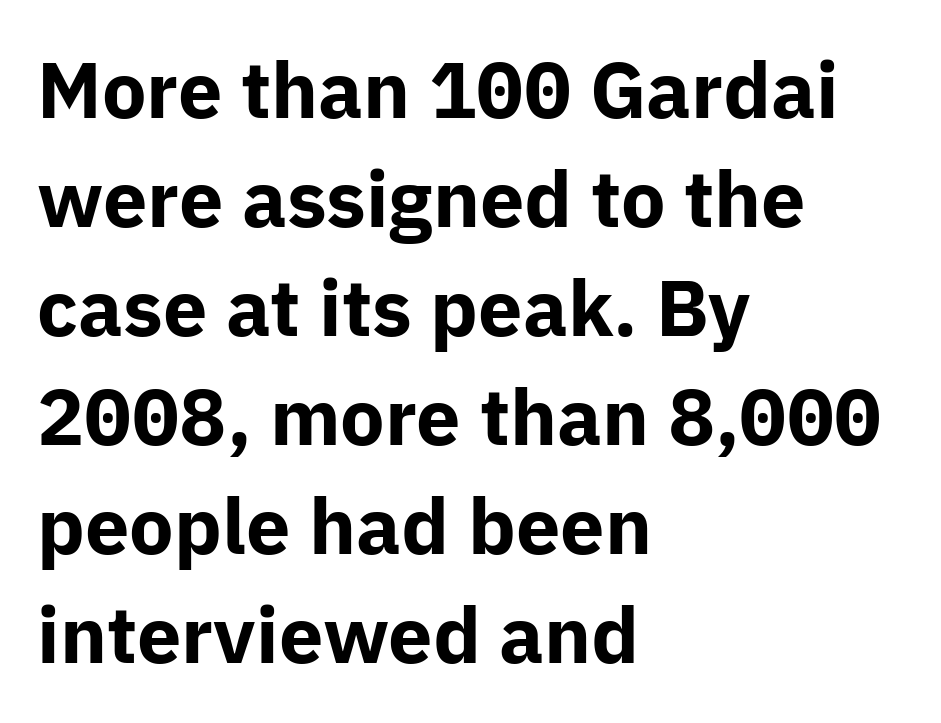
In terms of weight, the rendering is a true, heavy bold. Bare-footed words on every line. Font category for this specimen: sans-serif. Evenly set lines give the paragraph a standard silhouette.
